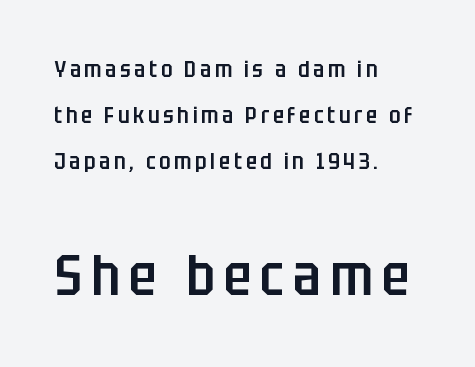
{"serif": "no", "italic": "no", "bold": "semi", "weight": "semibold", "width": "condensed", "stroke_contrast": "low", "x_height": "large", "monospaced": "no", "underline": "no", "align": "left", "line_spacing": "loose", "line_spacing_ratio": 2.0, "larger_block": "second", "size_ratio": 2.48, "glyph_px": 57}
